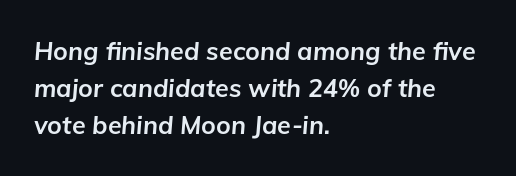
The image shows 25 px bold type, italic (leaning right); set left-aligned, normal line spacing (1.49x), normal letter spacing, not underlined.
